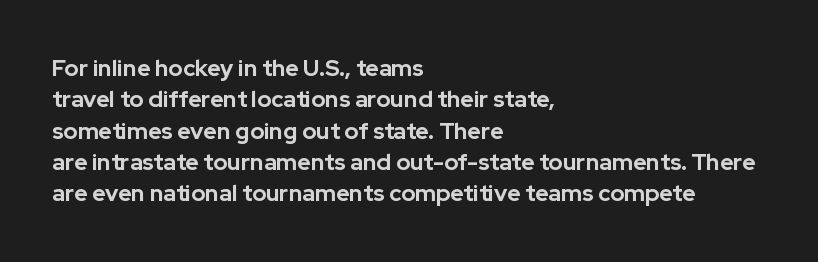
{"italic": "no", "bold": "yes", "underline": "no", "align": "left", "line_spacing": "normal", "line_spacing_ratio": 1.36, "letter_spacing": "normal", "letter_spacing_em": 0.0, "glyph_px": 23}
